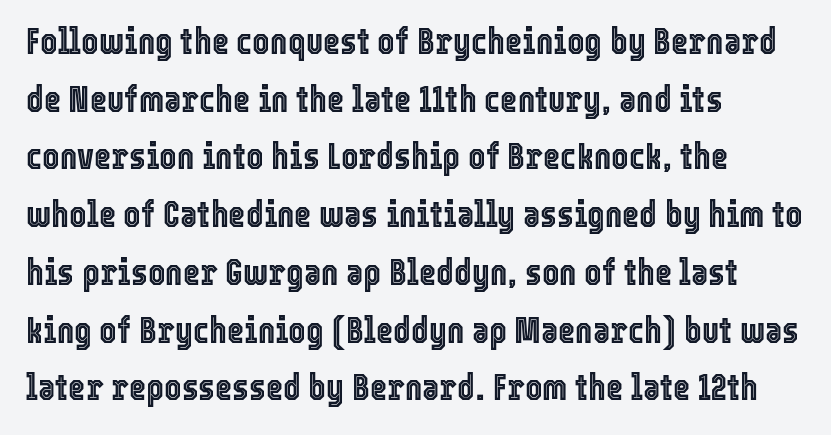
Q: Is the text italic (slanted)? A: No, it is upright.
Q: Is the text underlined? A: No.
Q: How is the paragraph aligned? A: Left-aligned.
Q: Is the spacing between letters normal or unusually wide? A: Normal.
Q: Is the spacing between lines tight, normal or loose? A: Normal.
Q: Width (condensed, normal, or wide)? A: Condensed.
Q: x-height? A: Medium.
Q: Monospaced? A: No.
